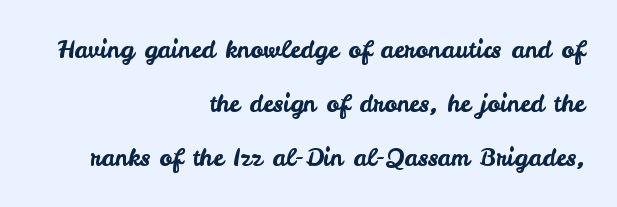
The image shows 24 px text type; set right-aligned, loose line spacing (2.24x), normal letter spacing, not underlined.
